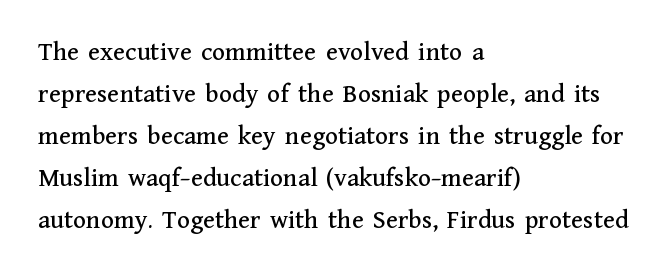
{"italic": "no", "underline": "no", "align": "left", "line_spacing": "normal", "line_spacing_ratio": 1.56, "letter_spacing": "normal", "letter_spacing_em": 0.0, "glyph_px": 27}
